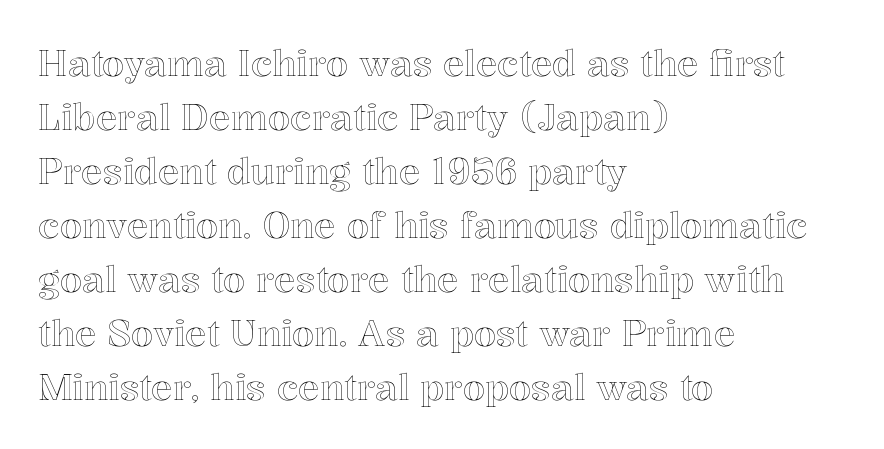
The image shows 36 px text type, upright; set left-aligned, normal line spacing (1.5x), normal letter spacing, not underlined; a medium x-height.
